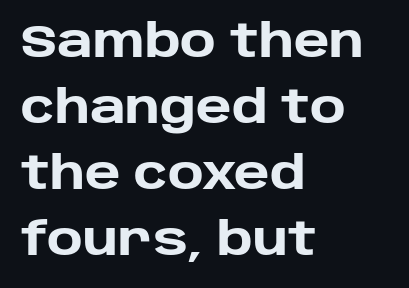
The image shows 45 px heavy sans-serif type, upright; set left-aligned, normal line spacing (1.47x), normal letter spacing, not underlined; low stroke contrast and a large x-height.
